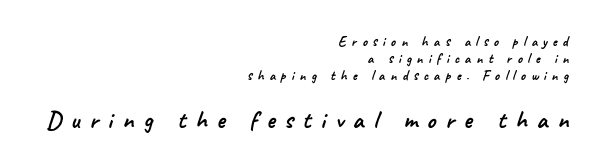
The typesetter chose a ragged-left arrangement here. These two chunks differ in scale, with the bottom chunk taking the larger measure. Only glyphs here, with clear space below each row. Observe the wide spacing: letters keep a clear distance from each other.
